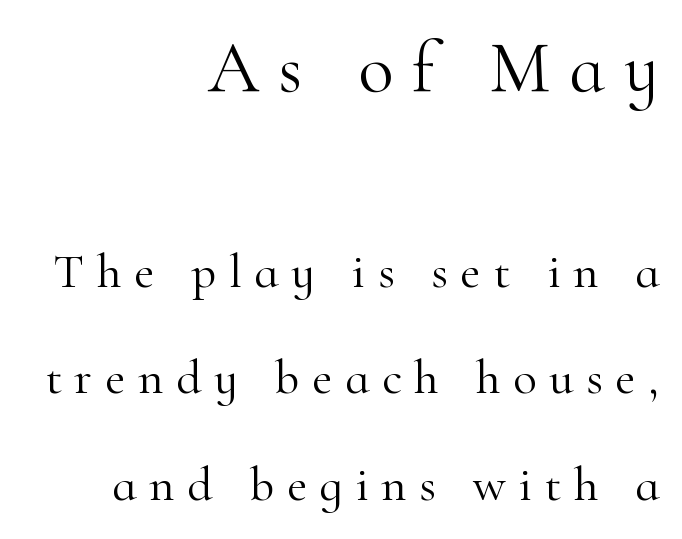
{"serif": "yes", "italic": "no", "bold": "no", "weight": "light", "width": "normal", "stroke_contrast": "high", "x_height": "small", "monospaced": "no", "underline": "no", "align": "right", "line_spacing": "loose", "line_spacing_ratio": 2.18, "letter_spacing": "wide", "letter_spacing_em": 0.26, "larger_block": "first", "size_ratio": 1.49, "glyph_px": 73}
